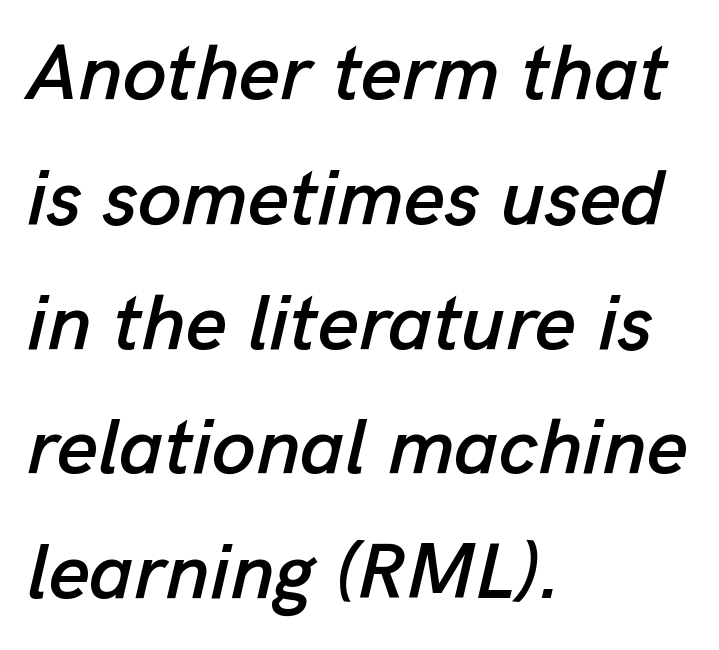
The image shows 79 px text type, italic (leaning right); set left-aligned, normal line spacing (1.58x), normal letter spacing, not underlined; low stroke contrast and a medium x-height.
